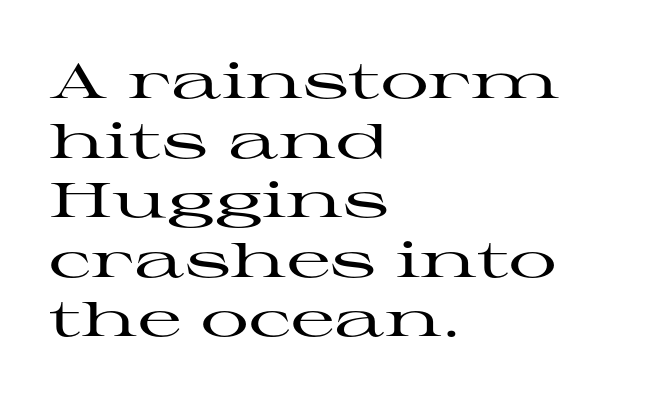
{"serif": "yes", "italic": "no", "width": "wide", "stroke_contrast": "high", "x_height": "medium", "monospaced": "no", "underline": "no", "align": "left", "line_spacing_ratio": 1.24, "letter_spacing": "normal", "letter_spacing_em": 0.0, "glyph_px": 48}
